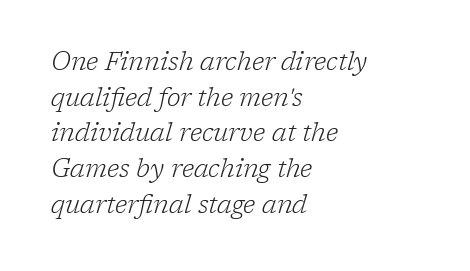
Honestly, the row spacing looks completely unremarkable. No letter is thick-stroked: the sample isn't bold. Letters rest on an invisible, unmarked baseline. It's the slanting kind of type. Horizontal alignment here is leftward, the default for most running prose.
